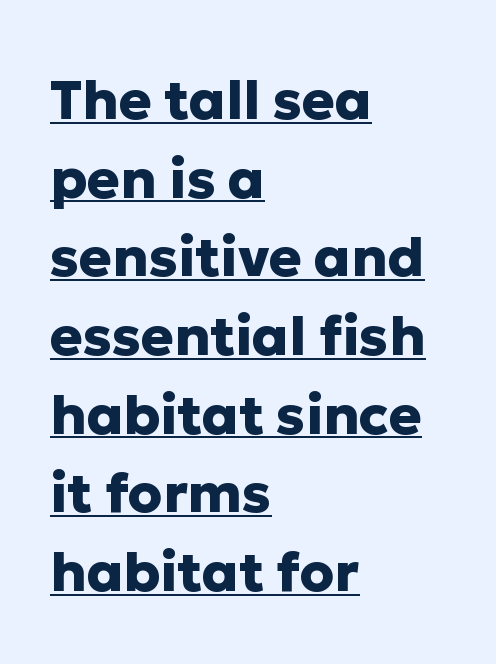
The image shows 55 px heavy sans-serif type, upright; set left-aligned, normal line spacing (1.43x), normal letter spacing, underlined; low stroke contrast and a medium x-height.
